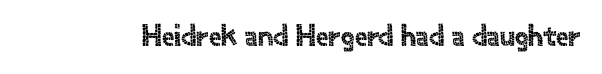
The string is rendered with underlining switched off. To sum up the face: it is a sans, with no serifs. Proportional: the letters do not fall into vertical columns. Look at the tracking — it's just the regular setting, nothing added. Posture: upright roman.
